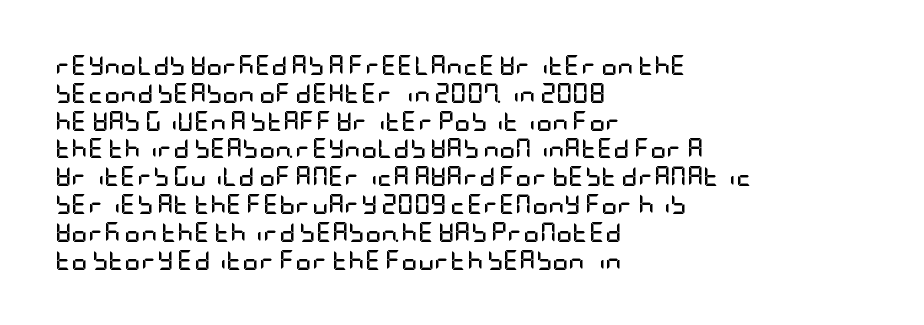
Is there any slant? The stems are plumb. Notice how thick the strokes are: this is what a full bold looks like. The vertical gap from one line to the next is medium. Leftover space on each line is placed entirely after the last word. The zone under the glyphs is completely vacant.
